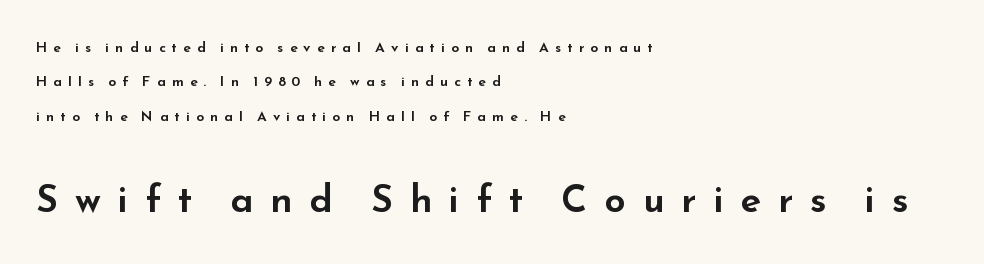
{"serif": "no", "italic": "no", "width": "wide", "stroke_contrast": "low", "x_height": "small", "monospaced": "no", "underline": "no", "align": "left", "line_spacing": "loose", "line_spacing_ratio": 2.46, "letter_spacing": "wide", "letter_spacing_em": 0.44, "larger_block": "second", "size_ratio": 2.71, "glyph_px": 38}
